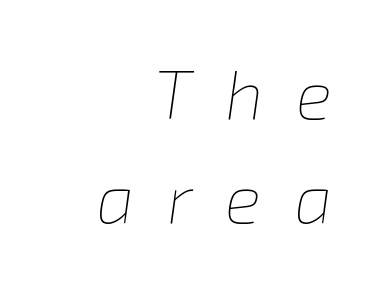
{"italic": "yes", "lean": "right", "slant_degrees": 8, "bold": "no", "weight": "thin", "width": "normal", "stroke_contrast": "low", "x_height": "medium", "monospaced": "no", "underline": "no", "align": "right", "line_spacing": "normal", "line_spacing_ratio": 1.53, "letter_spacing": "wide", "letter_spacing_em": 0.48, "glyph_px": 68}
